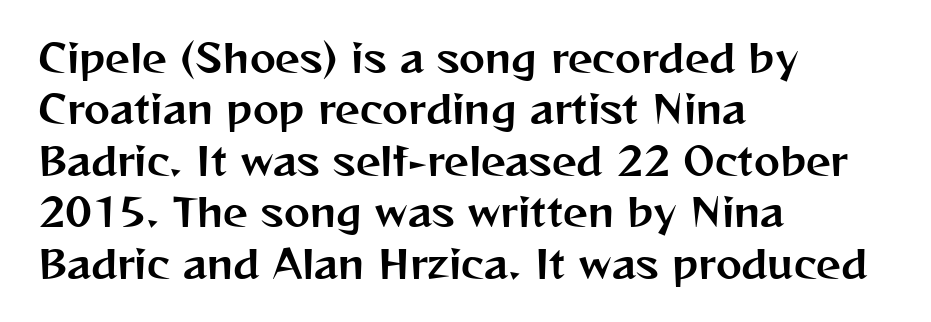
These lines are set flush left with a ragged right edge. Leading: standard. Any mark beneath the type? The region is blank. The passage shown is typed in a proportional face where columns would drift.
